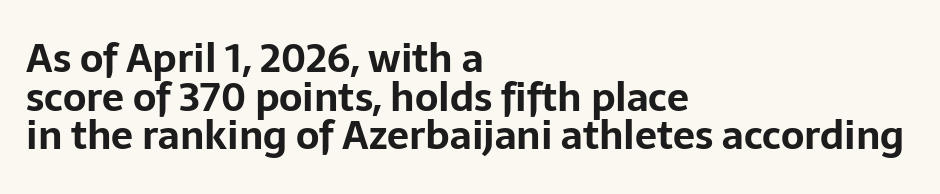
{"serif": "no", "italic": "no", "bold": "yes", "weight": "bold", "width": "normal", "stroke_contrast": "low", "x_height": "medium", "monospaced": "no", "underline": "no", "align": "left", "line_spacing": "tight", "line_spacing_ratio": 0.99, "letter_spacing": "normal", "letter_spacing_em": 0.0, "glyph_px": 39}
